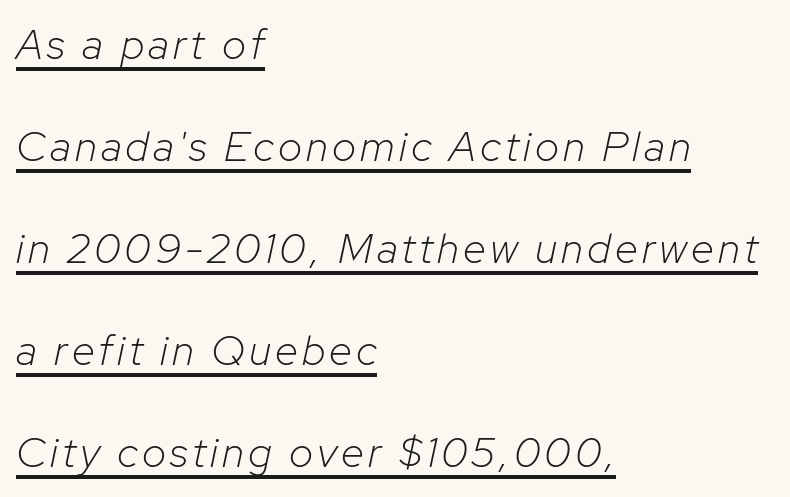
The image shows 42 px light type, italic (leaning right); set left-aligned, loose line spacing (2.43x), underlined; low stroke contrast and a medium x-height.
